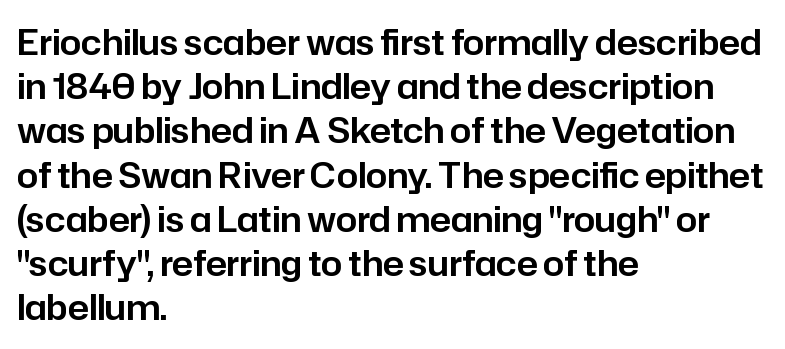
Q: Is the text italic (slanted)? A: No, it is upright.
Q: Is the typeface a serif or a sans-serif typeface? A: Sans-serif.
Q: Is the text underlined? A: No.
Q: How is the paragraph aligned? A: Left-aligned.
Q: Is the spacing between letters normal or unusually wide? A: Normal.
Q: Is the spacing between lines tight, normal or loose? A: Normal.
Q: Width (condensed, normal, or wide)? A: Normal.
Q: Stroke contrast? A: Low.
Q: x-height? A: Medium.
Q: Monospaced? A: No.
